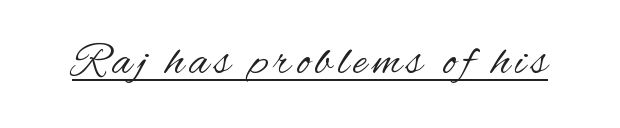
Q: Is the text bold? A: No.
Q: Is the text italic (slanted)? A: Yes.
Q: Is the typeface a serif or a sans-serif typeface? A: Sans-serif.
Q: Is the text underlined? A: Yes.
Q: Width (condensed, normal, or wide)? A: Condensed.
Q: Stroke contrast? A: Medium.
Q: x-height? A: Small.
Q: Monospaced? A: No.
